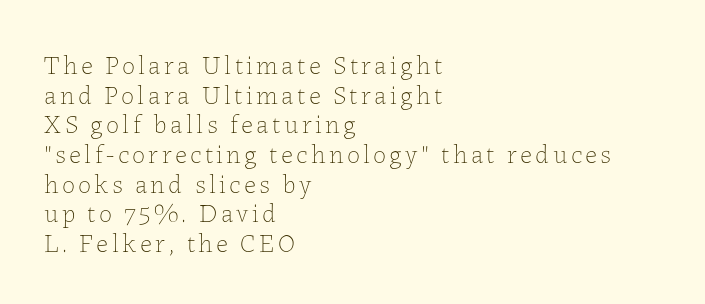
Check the space under the baseline: it is left empty. In terms of leading, this rendering errs on the cramped side. In terms of posture, this sample is upright. Compared with a centered layout, this one pins lines to the left instead. The font is comparable to plain body text, perhaps lighter.
